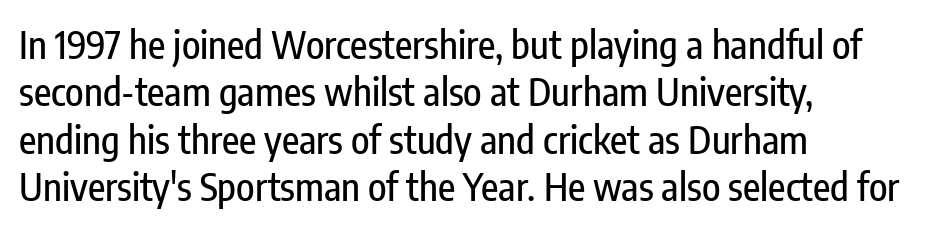
Every stem runs plumb, perpendicular to the baseline. Here the glyphs are tracked normally, forming tight word shapes. If you measured baseline to baseline, you'd find a middling distance. Check where the strokes stop: nothing finishes them off — pure sans. Alignment: flush left. The rendering uses natural spacing where letterforms have individual widths.
